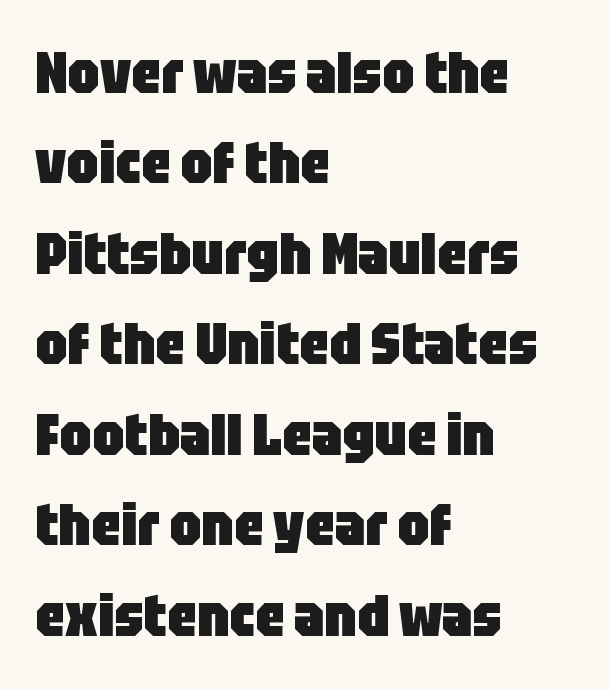
The image shows 58 px heavy, condensed sans-serif type, upright; set left-aligned, normal line spacing (1.56x), normal letter spacing, not underlined; low stroke contrast and a large x-height.
